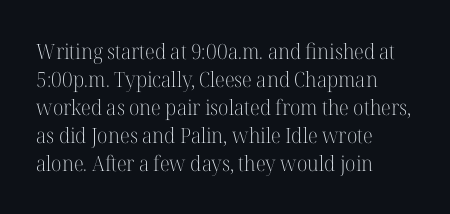
The image shows 21 px text type, upright; set left-aligned, normal line spacing (1.33x), normal letter spacing, not underlined.
